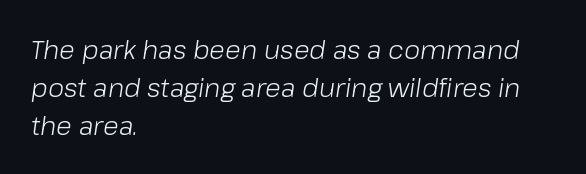
The image shows 26 px text type, italic (leaning right); set left-aligned, normal line spacing (1.46x), normal letter spacing, not underlined.
